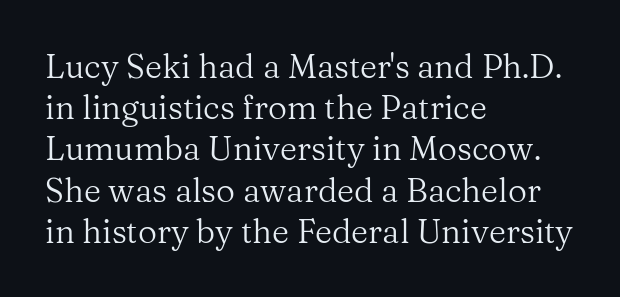
Q: Is the text bold? A: No.
Q: Is the text italic (slanted)? A: No, it is upright.
Q: Is the typeface a serif or a sans-serif typeface? A: Serif.
Q: Is the text underlined? A: No.
Q: How is the paragraph aligned? A: Left-aligned.
Q: Is the spacing between letters normal or unusually wide? A: Normal.
Q: Is the spacing between lines tight, normal or loose? A: Normal.
Q: Width (condensed, normal, or wide)? A: Normal.
Q: Stroke contrast? A: Medium.
Q: x-height? A: Medium.
Q: Monospaced? A: No.
